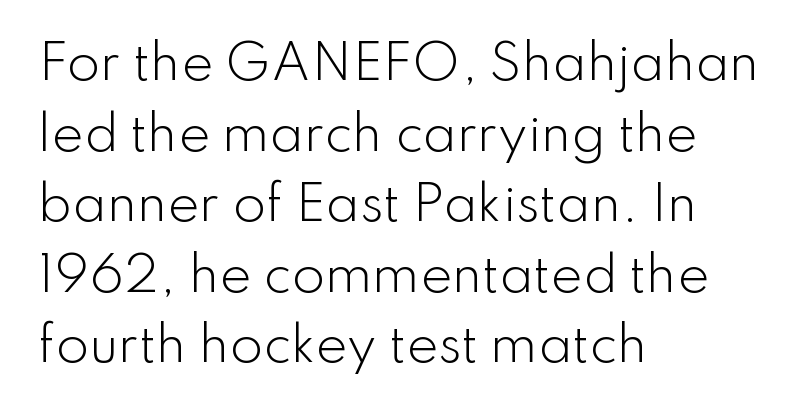
The image shows 48 px light sans-serif type, upright; set left-aligned, normal line spacing (1.47x), normal letter spacing, not underlined; low stroke contrast and a small x-height.
